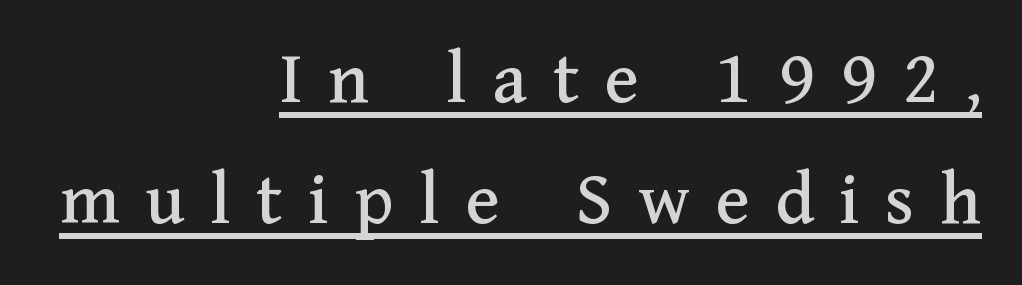
Q: Is the text italic (slanted)? A: No, it is upright.
Q: Is the typeface a serif or a sans-serif typeface? A: Serif.
Q: Is the text underlined? A: Yes.
Q: How is the paragraph aligned? A: Right-aligned.
Q: Is the spacing between letters normal or unusually wide? A: Unusually wide.
Q: Is the spacing between lines tight, normal or loose? A: Normal.
Q: Width (condensed, normal, or wide)? A: Normal.
Q: Stroke contrast? A: Medium.
Q: x-height? A: Medium.
Q: Monospaced? A: No.
